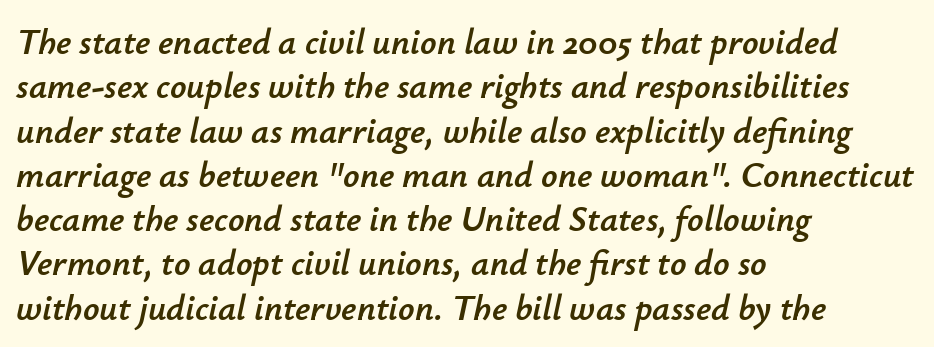
{"italic": "yes", "lean": "right", "slant_degrees": 12, "width": "normal", "stroke_contrast": "low", "x_height": "small", "monospaced": "no", "underline": "no", "align": "left", "line_spacing_ratio": 1.23, "letter_spacing": "normal", "letter_spacing_em": 0.0, "glyph_px": 36}
